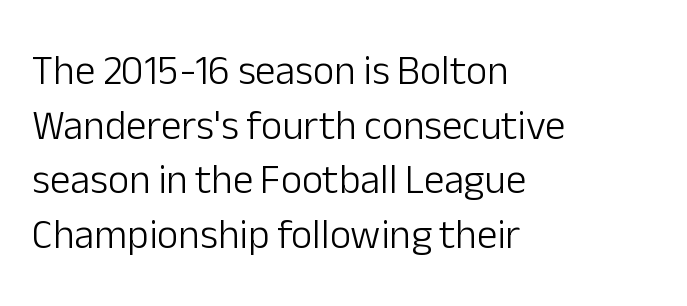
Q: Is the text bold? A: No.
Q: Is the text italic (slanted)? A: No, it is upright.
Q: Is the typeface a serif or a sans-serif typeface? A: Sans-serif.
Q: Is the text underlined? A: No.
Q: How is the paragraph aligned? A: Left-aligned.
Q: Is the spacing between letters normal or unusually wide? A: Normal.
Q: Is the spacing between lines tight, normal or loose? A: Normal.
Q: Width (condensed, normal, or wide)? A: Normal.
Q: Stroke contrast? A: Low.
Q: x-height? A: Medium.
Q: Monospaced? A: No.
